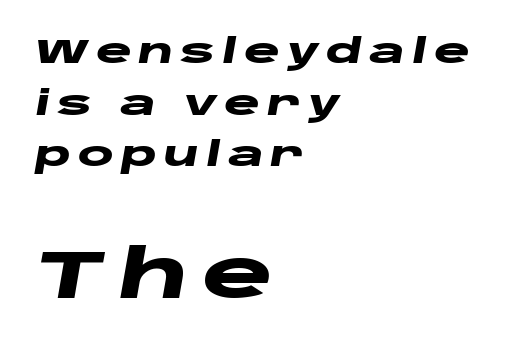
Q: Is the text bold? A: Yes.
Q: Is the text italic (slanted)? A: Yes, it leans right by about 10 degrees.
Q: Is the text underlined? A: No.
Q: How is the paragraph aligned? A: Left-aligned.
Q: Is the spacing between letters normal or unusually wide? A: Unusually wide.
Q: Is the spacing between lines tight, normal or loose? A: Normal.
Q: Which block of text is set in a larger size, the first (top) or the second (bottom)? A: The second (bottom) one.
Q: Width (condensed, normal, or wide)? A: Wide.
Q: Stroke contrast? A: Low.
Q: x-height? A: Large.
Q: Monospaced? A: No.
